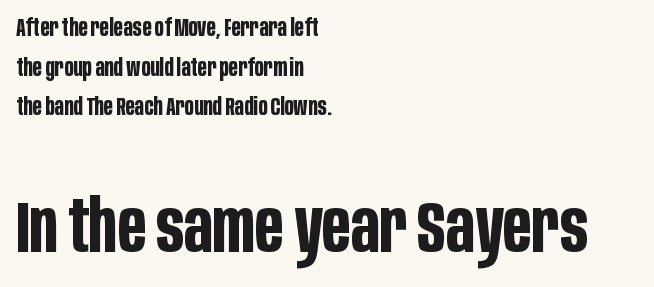
The letters stand straight up with perfectly vertical stems. Caption: standard tracking, unaltered. Each row of text sits above clean, open space. The composition opens small and finishes big. Note the varied advance widths — an 'i' is clearly narrower than an 'm'. Nope, no serifs anywhere on these letters.
